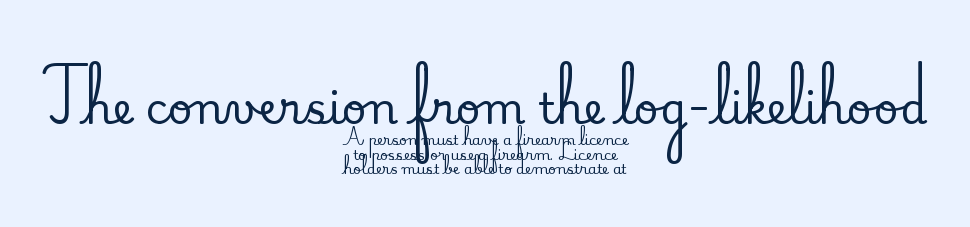
The image shows 43 px serif type, upright; set centered, tight line spacing (1.04x), normal letter spacing, not underlined; the first (top) block is 3.07x larger; medium stroke contrast and a small x-height.
